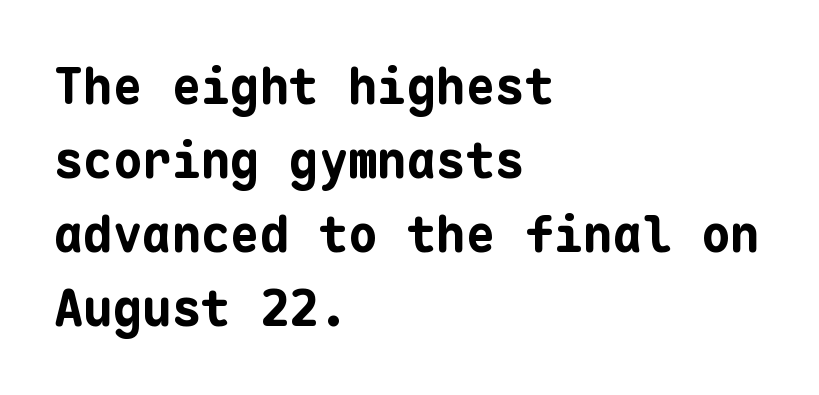
The image shows 49 px bold sans-serif type, upright, monospaced; set left-aligned, normal line spacing (1.51x), normal letter spacing, not underlined; low stroke contrast and a medium x-height.
